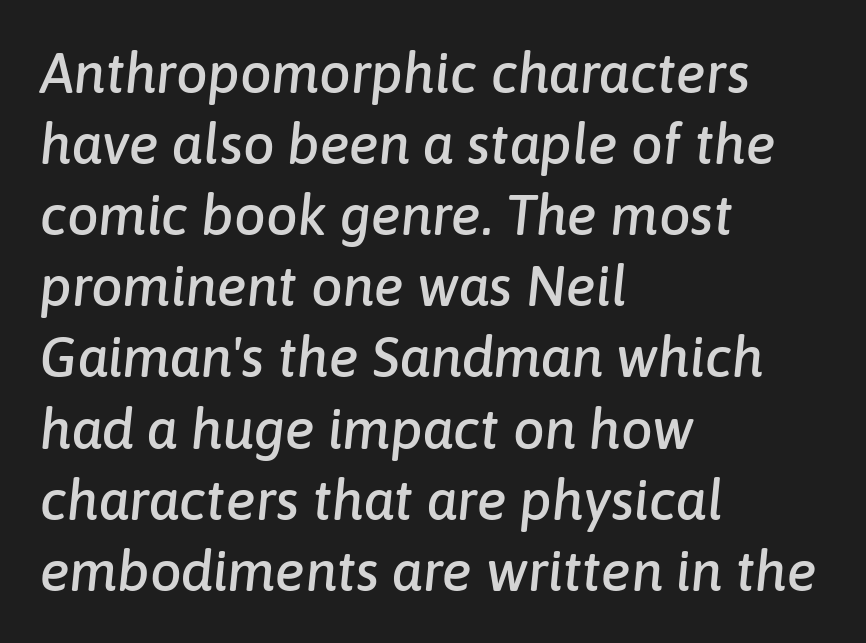
The line-height multiplier appears to be the usual default. Between one letter and the next there's only the usual sliver of space. Caption: multi-line text, flush left, ragged right. Posture: slanted. The face used here is proportionally spaced, like ordinary book or web type.
